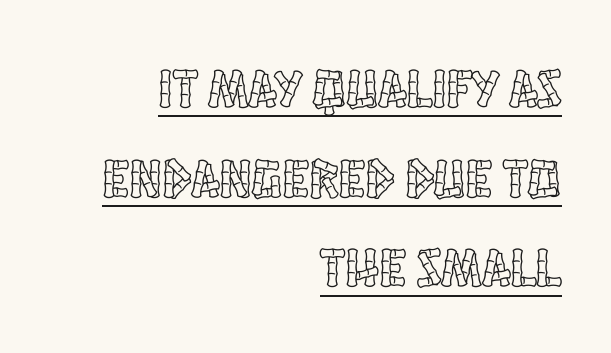
Regular leading. This sample uses an upright cut, with every glyph sitting square on the baseline. Here the glyphs are tracked normally, forming tight word shapes. The paragraph shown leans on its right margin. Emphasis is given by a line drawn under the lettering.
